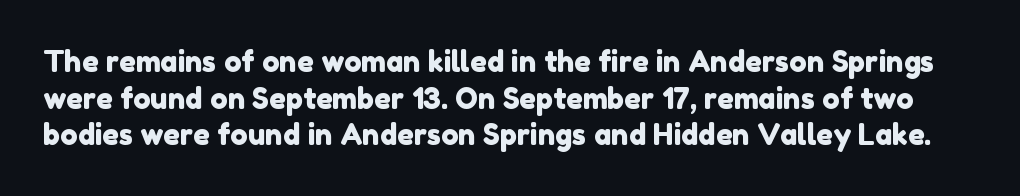
The image shows 29 px sans-serif type; set normal line spacing (1.26x), normal letter spacing, not underlined; low stroke contrast and a medium x-height.
